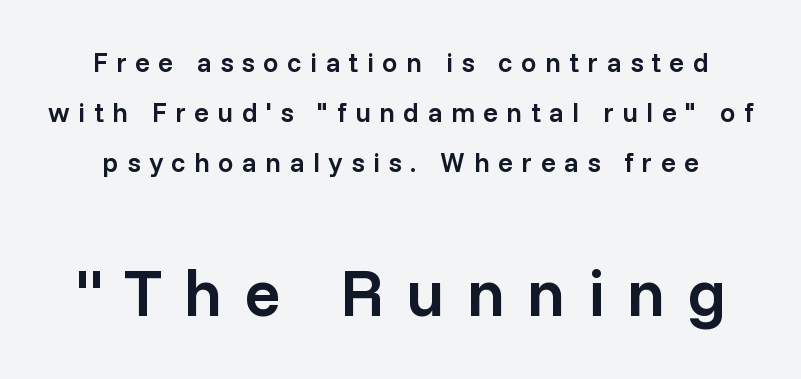
Q: Is the text bold? A: Semi-bold.
Q: Is the text italic (slanted)? A: No, it is upright.
Q: Is the typeface a serif or a sans-serif typeface? A: Sans-serif.
Q: Is the text underlined? A: No.
Q: Is the spacing between letters normal or unusually wide? A: Unusually wide.
Q: Which block of text is set in a larger size, the first (top) or the second (bottom)? A: The second (bottom) one.
Q: Width (condensed, normal, or wide)? A: Normal.
Q: Stroke contrast? A: Low.
Q: x-height? A: Medium.
Q: Monospaced? A: No.
